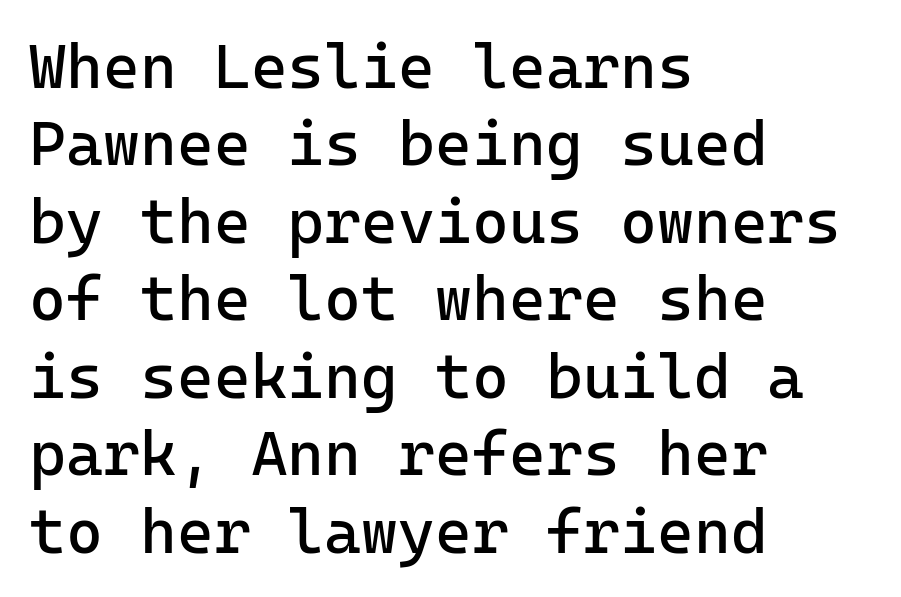
Q: Is the text bold? A: No.
Q: Is the text italic (slanted)? A: No, it is upright.
Q: Is the typeface a serif or a sans-serif typeface? A: Sans-serif.
Q: Is the text underlined? A: No.
Q: How is the paragraph aligned? A: Left-aligned.
Q: Is the spacing between letters normal or unusually wide? A: Normal.
Q: Width (condensed, normal, or wide)? A: Normal.
Q: Stroke contrast? A: Low.
Q: x-height? A: Medium.
Q: Monospaced? A: Yes.
